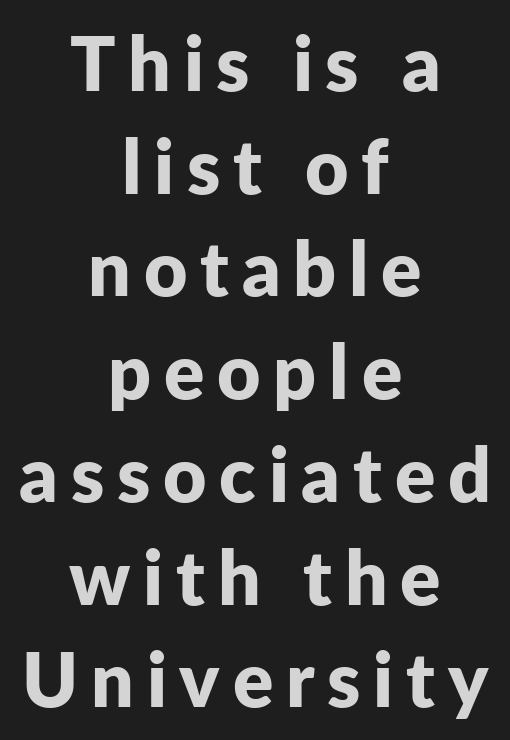
The designer left line spacing at the default. Bold? Absolutely — the strokes are thick and heavy. These lines were composed using upright roman letters. This sample has the flowing, uneven cadence of proportional lettering. Underline: absent.
